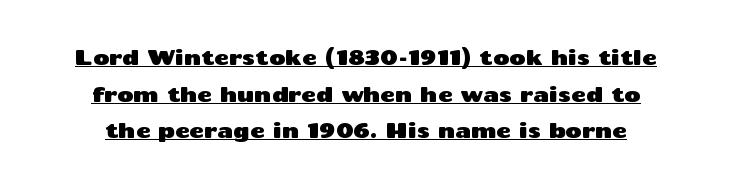
{"italic": "no", "underline": "yes", "line_spacing_ratio": 1.83, "letter_spacing": "normal", "letter_spacing_em": 0.0, "glyph_px": 20}
